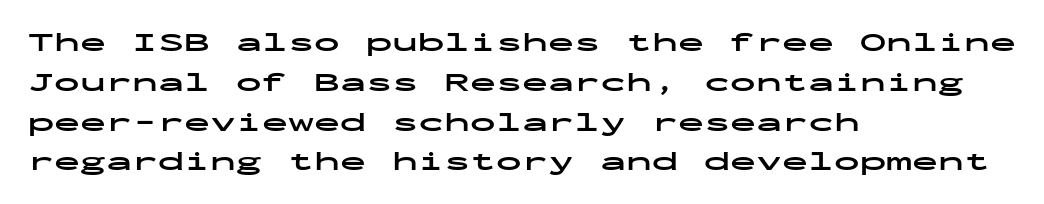
Plenty of ink on the page — the face is bold. Vertical spacing — default. Descenders hang freely into open space. All the whitespace from short lines collects on the right. This rendering leaves character spacing at its baseline value. Do the letters lean? They stand straight.
